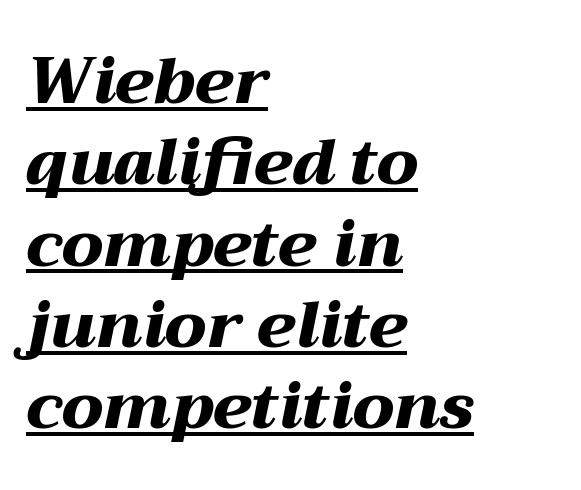
The image shows 64 px heavy, wide type, italic (leaning right); set left-aligned, normal line spacing (1.27x), normal letter spacing, underlined; medium stroke contrast and a medium x-height.
